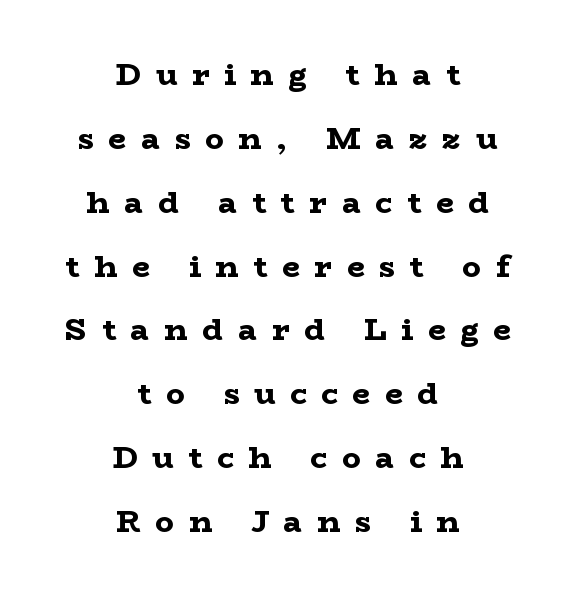
{"serif": "yes", "italic": "no", "bold": "yes", "weight": "bold", "width": "wide", "stroke_contrast": "low", "x_height": "medium", "monospaced": "no", "underline": "no", "align": "center", "line_spacing": "loose", "line_spacing_ratio": 2.06, "letter_spacing": "wide", "letter_spacing_em": 0.48, "glyph_px": 31}
